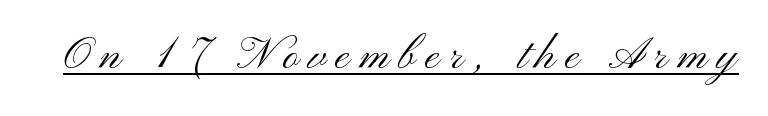
Q: Is the text bold? A: No.
Q: Is the text italic (slanted)? A: Yes.
Q: Is the typeface a serif or a sans-serif typeface? A: Sans-serif.
Q: Is the text underlined? A: Yes.
Q: Width (condensed, normal, or wide)? A: Wide.
Q: Stroke contrast? A: Medium.
Q: x-height? A: Small.
Q: Monospaced? A: No.
